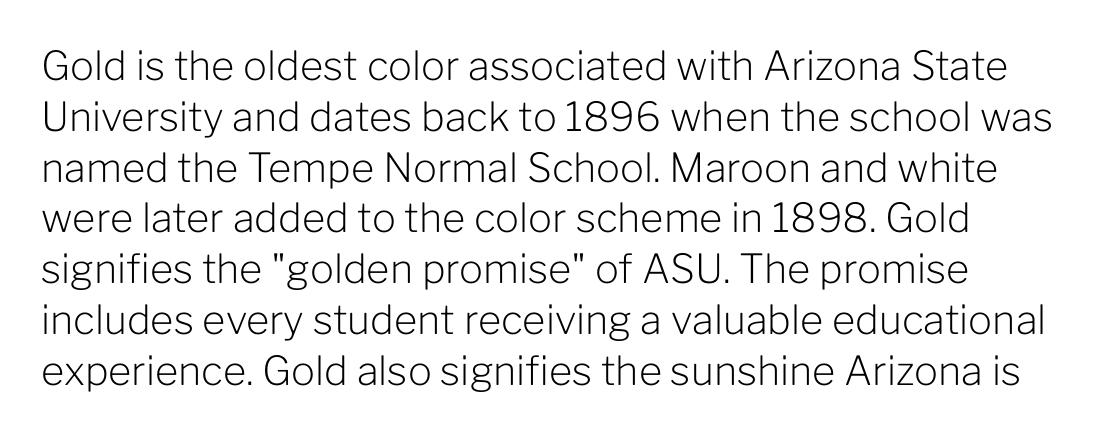
Q: Is the text bold? A: No.
Q: Is the text italic (slanted)? A: No, it is upright.
Q: Is the typeface a serif or a sans-serif typeface? A: Sans-serif.
Q: Is the text underlined? A: No.
Q: Is the spacing between letters normal or unusually wide? A: Normal.
Q: Is the spacing between lines tight, normal or loose? A: Normal.
Q: Width (condensed, normal, or wide)? A: Normal.
Q: Stroke contrast? A: Low.
Q: x-height? A: Medium.
Q: Monospaced? A: No.
